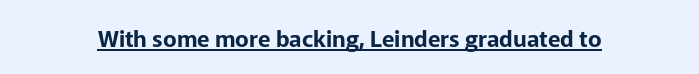
Q: Is the text italic (slanted)? A: No, it is upright.
Q: Is the text underlined? A: Yes.
Q: Is the spacing between letters normal or unusually wide? A: Normal.
